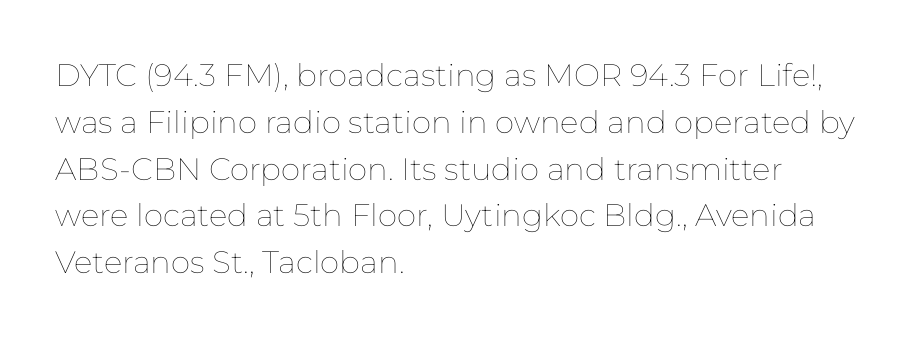
{"italic": "no", "bold": "no", "weight": "thin", "width": "normal", "stroke_contrast": "low", "x_height": "medium", "monospaced": "no", "underline": "no", "align": "left", "line_spacing": "normal", "line_spacing_ratio": 1.51, "letter_spacing": "normal", "letter_spacing_em": 0.0, "glyph_px": 31}
